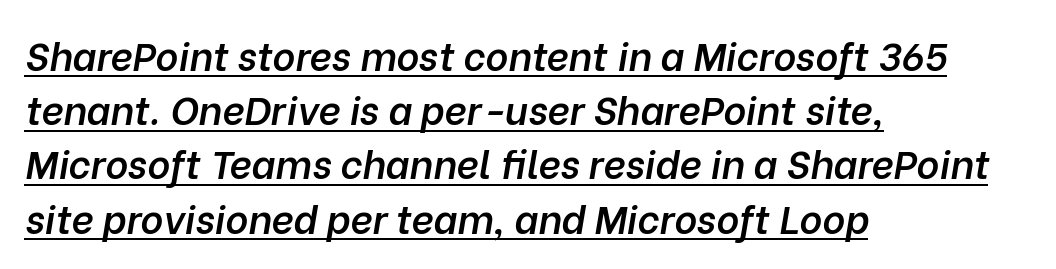
Q: Is the text bold? A: Semi-bold.
Q: Is the text italic (slanted)? A: Yes, it leans right by about 10 degrees.
Q: Is the text underlined? A: Yes.
Q: How is the paragraph aligned? A: Left-aligned.
Q: Is the spacing between letters normal or unusually wide? A: Normal.
Q: Is the spacing between lines tight, normal or loose? A: Normal.
Q: Width (condensed, normal, or wide)? A: Normal.
Q: Stroke contrast? A: Low.
Q: x-height? A: Medium.
Q: Monospaced? A: No.
